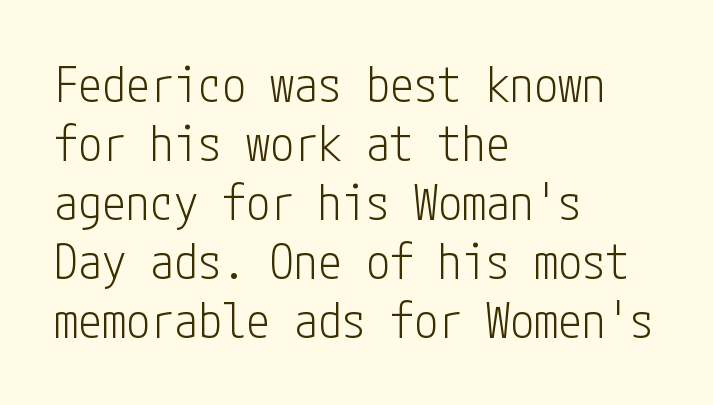
{"serif": "no", "italic": "no", "bold": "no", "weight": "light", "width": "condensed", "stroke_contrast": "low", "x_height": "medium", "underline": "no", "align": "left", "line_spacing_ratio": 1.23, "letter_spacing": "normal", "letter_spacing_em": 0.0, "glyph_px": 48}
